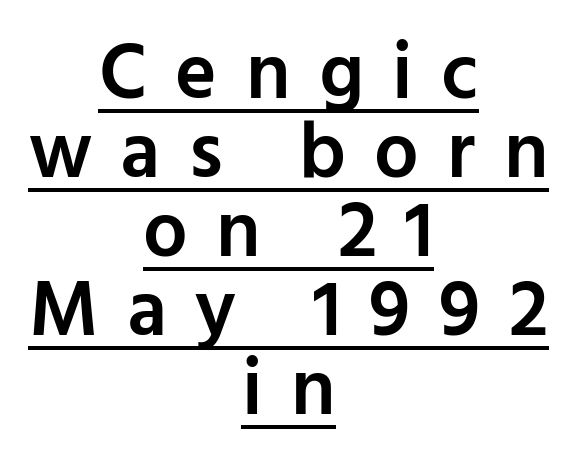
{"serif": "no", "italic": "no", "bold": "semi", "weight": "semibold", "width": "normal", "stroke_contrast": "low", "x_height": "medium", "monospaced": "no", "underline": "yes", "align": "center", "line_spacing": "tight", "line_spacing_ratio": 1.0, "letter_spacing": "wide", "letter_spacing_em": 0.36, "glyph_px": 79}
